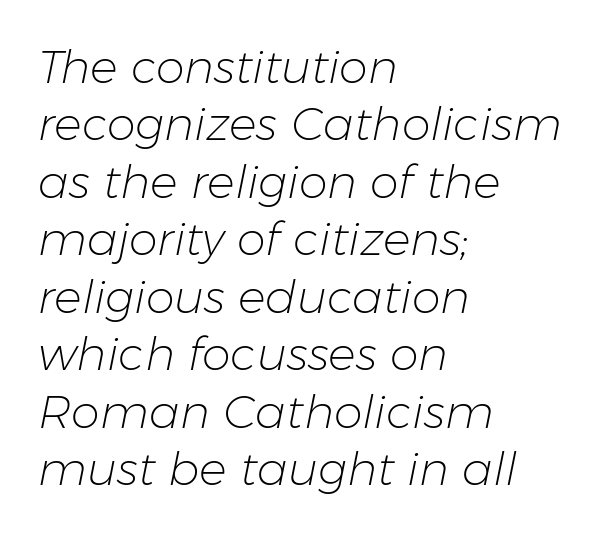
Q: Is the text bold? A: No.
Q: Is the text italic (slanted)? A: Yes, it leans right by about 11 degrees.
Q: Is the text underlined? A: No.
Q: How is the paragraph aligned? A: Left-aligned.
Q: Is the spacing between letters normal or unusually wide? A: Normal.
Q: Is the spacing between lines tight, normal or loose? A: Normal.
Q: Width (condensed, normal, or wide)? A: Normal.
Q: Stroke contrast? A: Low.
Q: x-height? A: Medium.
Q: Monospaced? A: No.
